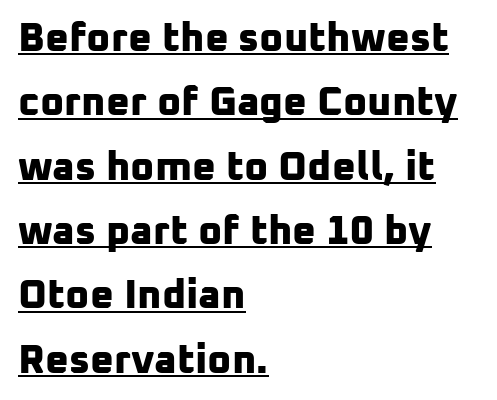
The image shows 41 px bold sans-serif type; set left-aligned, normal line spacing (1.57x), normal letter spacing, underlined; low stroke contrast and a medium x-height.
